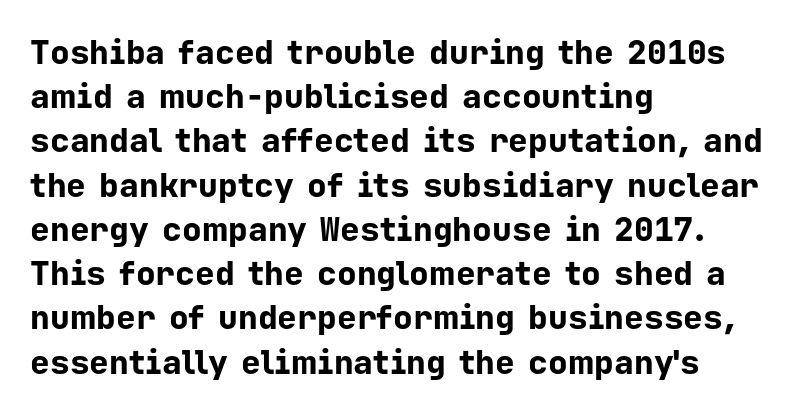
{"serif": "no", "italic": "no", "bold": "yes", "weight": "bold", "width": "normal", "stroke_contrast": "low", "x_height": "medium", "monospaced": "yes", "underline": "no", "align": "left", "line_spacing": "normal", "line_spacing_ratio": 1.34, "letter_spacing": "normal", "letter_spacing_em": 0.0, "glyph_px": 33}
